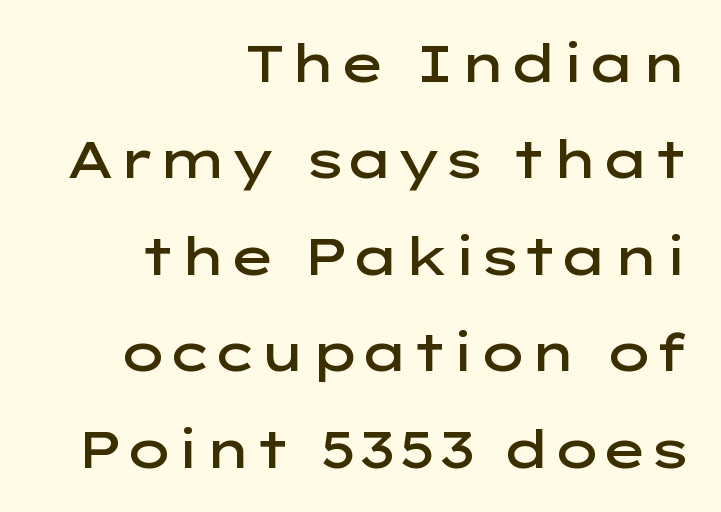
{"serif": "no", "italic": "no", "bold": "semi", "weight": "semibold", "width": "wide", "stroke_contrast": "low", "x_height": "medium", "monospaced": "no", "underline": "no", "align": "right", "line_spacing_ratio": 1.89, "letter_spacing": "normal", "letter_spacing_em": 0.0, "glyph_px": 51}
